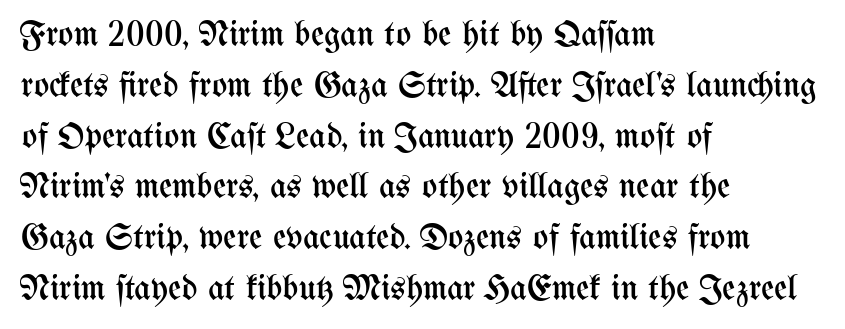
The image shows 36 px regular-weight, condensed type, upright; set left-aligned, normal line spacing (1.41x), normal letter spacing, not underlined; medium stroke contrast and a medium x-height.
